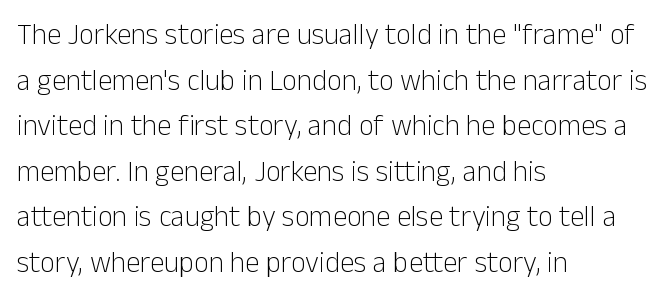
{"serif": "no", "italic": "no", "bold": "no", "weight": "light", "width": "normal", "stroke_contrast": "low", "x_height": "medium", "monospaced": "no", "underline": "no", "align": "left", "line_spacing": "normal", "line_spacing_ratio": 1.57, "letter_spacing": "normal", "letter_spacing_em": 0.0, "glyph_px": 29}
